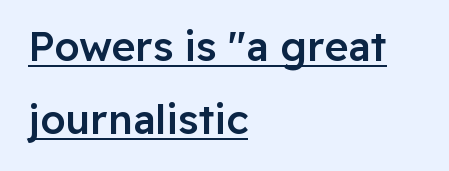
The image shows 41 px semibold sans-serif type, upright; set left-aligned, line spacing 1.78x, normal letter spacing, underlined; low stroke contrast and a medium x-height.
